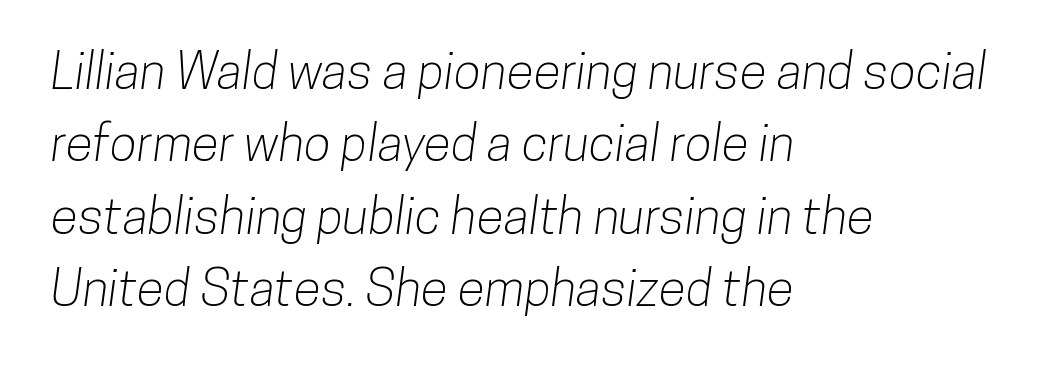
The image shows 50 px condensed sans-serif type; set left-aligned, normal line spacing (1.45x), normal letter spacing, not underlined; low stroke contrast and a medium x-height.
